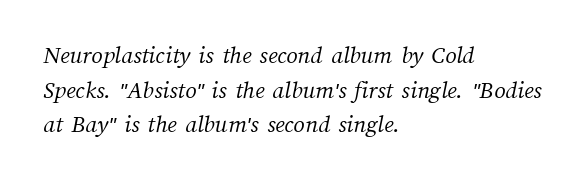
Q: Is the text bold? A: No.
Q: Is the text underlined? A: No.
Q: How is the paragraph aligned? A: Left-aligned.
Q: Is the spacing between letters normal or unusually wide? A: Normal.
Q: Is the spacing between lines tight, normal or loose? A: Normal.
